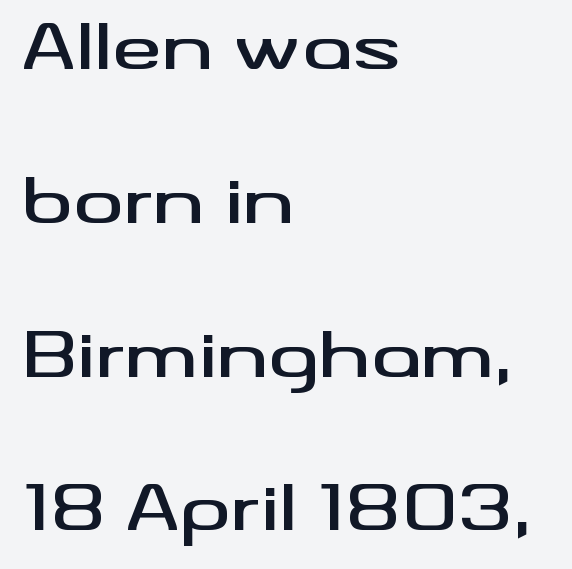
{"serif": "no", "italic": "no", "width": "wide", "stroke_contrast": "medium", "x_height": "small", "monospaced": "no", "underline": "no", "align": "left", "line_spacing": "loose", "line_spacing_ratio": 2.48, "letter_spacing": "normal", "letter_spacing_em": 0.0, "glyph_px": 62}
